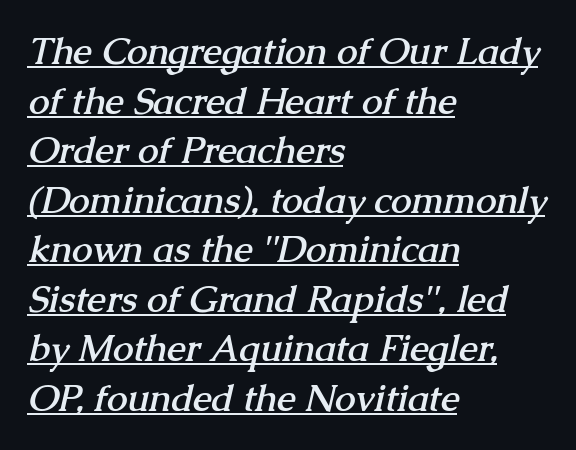
Q: Is the text bold? A: Yes.
Q: Is the typeface a serif or a sans-serif typeface? A: Serif.
Q: Is the text underlined? A: Yes.
Q: How is the paragraph aligned? A: Left-aligned.
Q: Is the spacing between letters normal or unusually wide? A: Normal.
Q: Is the spacing between lines tight, normal or loose? A: Normal.
Q: Width (condensed, normal, or wide)? A: Normal.
Q: Stroke contrast? A: Medium.
Q: x-height? A: Medium.
Q: Monospaced? A: No.
